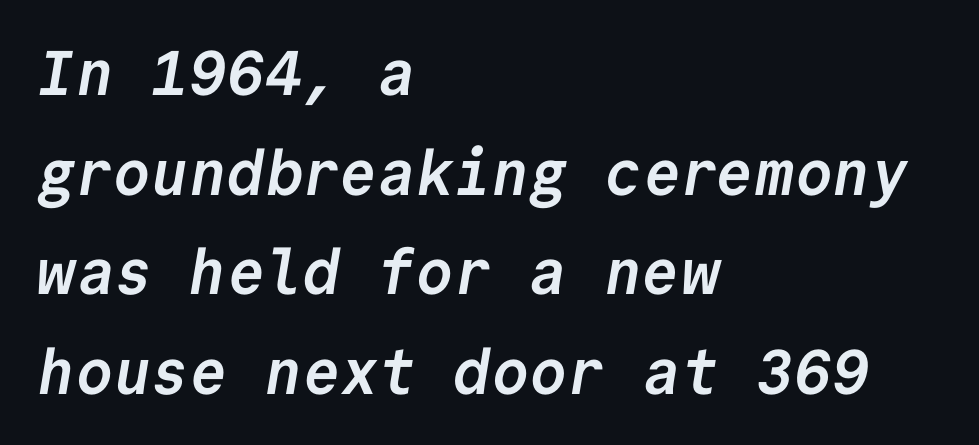
Q: Is the text bold? A: Yes.
Q: Is the typeface a serif or a sans-serif typeface? A: Sans-serif.
Q: Is the text underlined? A: No.
Q: How is the paragraph aligned? A: Left-aligned.
Q: Is the spacing between letters normal or unusually wide? A: Normal.
Q: Is the spacing between lines tight, normal or loose? A: Normal.
Q: Width (condensed, normal, or wide)? A: Normal.
Q: Stroke contrast? A: Low.
Q: x-height? A: Medium.
Q: Monospaced? A: Yes.
